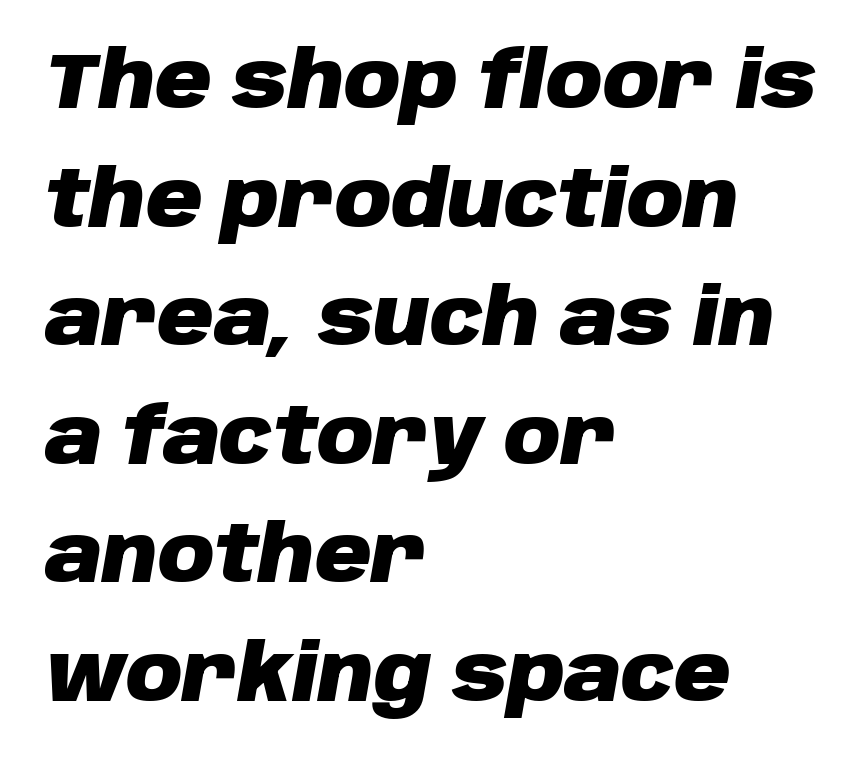
The specimen reads as italic at a glance. Chunky letters — that's bold for sure. These lines are rendered in a variable-pitch font. Observe the ordinary spacing: letters are neighbours, not strangers.
